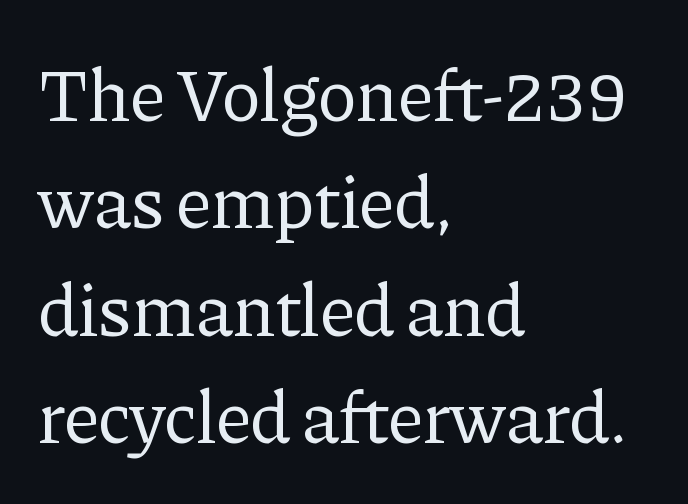
Notice how descenders clear the ascenders below comfortably — that's standard leading. The face looks like a standard text weight, possibly lighter. Does extra space separate the letters? No, they use regular spacing. Line starts are locked; line ends wander. Typographically, this falls in the serif category. Lines of text with bare space underneath.
